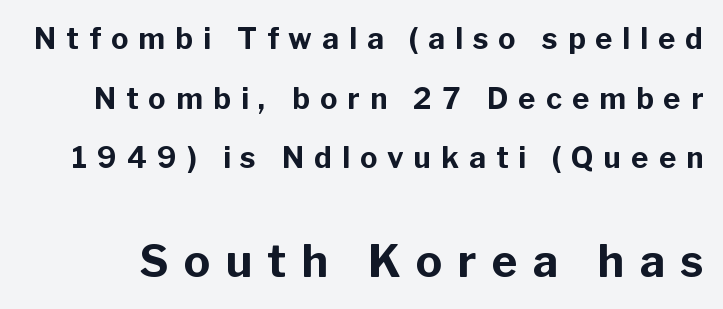
Size contrast runs from small at the top to large at the bottom. A typesetter would call this proportional, since set widths differ per character. Words float on clear page, feet unadorned. Notice how thick the strokes are: this is what a full bold looks like. The axis of the letterforms is exactly vertical.
